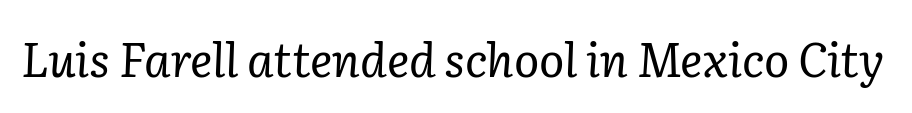
The image shows 47 px regular-weight serif type, italic (leaning right); set normal letter spacing, not underlined; low stroke contrast and a medium x-height.
